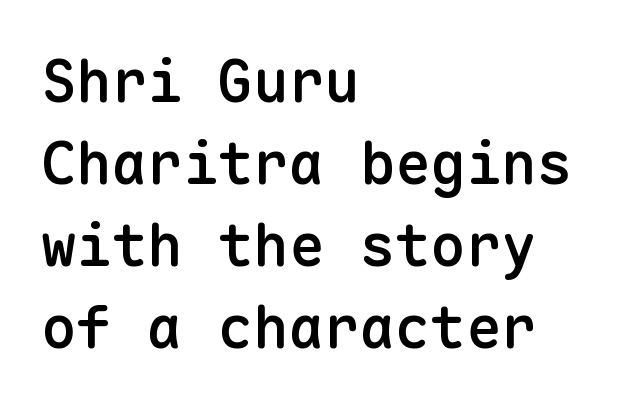
The image shows 59 px semibold sans-serif type, upright, monospaced; set left-aligned, normal line spacing (1.39x), normal letter spacing, not underlined; low stroke contrast and a medium x-height.
